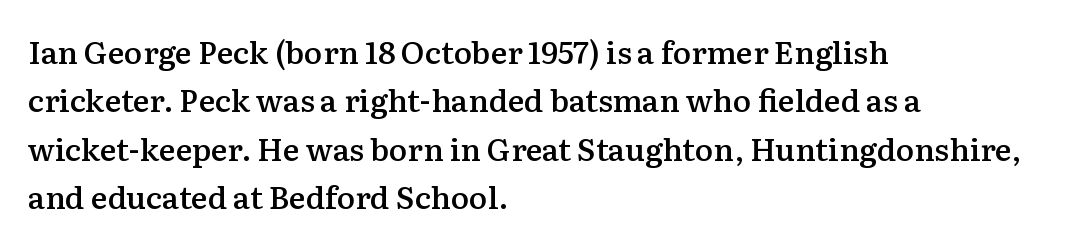
Q: Is the text bold? A: Semi-bold.
Q: Is the text italic (slanted)? A: No, it is upright.
Q: Is the typeface a serif or a sans-serif typeface? A: Serif.
Q: Is the text underlined? A: No.
Q: How is the paragraph aligned? A: Left-aligned.
Q: Is the spacing between letters normal or unusually wide? A: Normal.
Q: Is the spacing between lines tight, normal or loose? A: Normal.
Q: Width (condensed, normal, or wide)? A: Normal.
Q: Stroke contrast? A: Medium.
Q: x-height? A: Medium.
Q: Monospaced? A: No.
